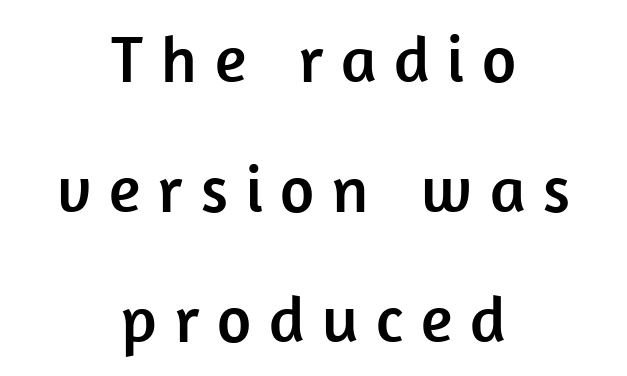
The space between consecutive lines is lavish. The designer went with a sans here, leaving each stem footless. Casual observation: everything's sitting right in the middle. Posture: straight, roman, zero tilt. Clear beneath every line of the passage. How are the letters spaced? Widely, with obvious added tracking.
